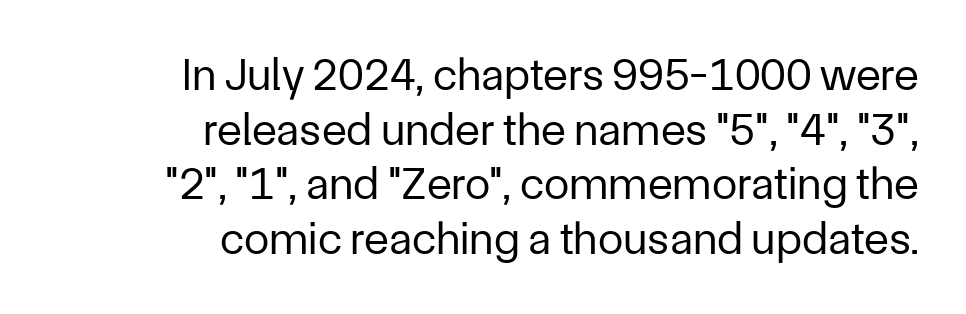
Q: Is the text bold? A: No.
Q: Is the text italic (slanted)? A: No, it is upright.
Q: Is the typeface a serif or a sans-serif typeface? A: Sans-serif.
Q: Is the text underlined? A: No.
Q: How is the paragraph aligned? A: Right-aligned.
Q: Is the spacing between letters normal or unusually wide? A: Normal.
Q: Width (condensed, normal, or wide)? A: Normal.
Q: Stroke contrast? A: Low.
Q: x-height? A: Medium.
Q: Monospaced? A: No.
